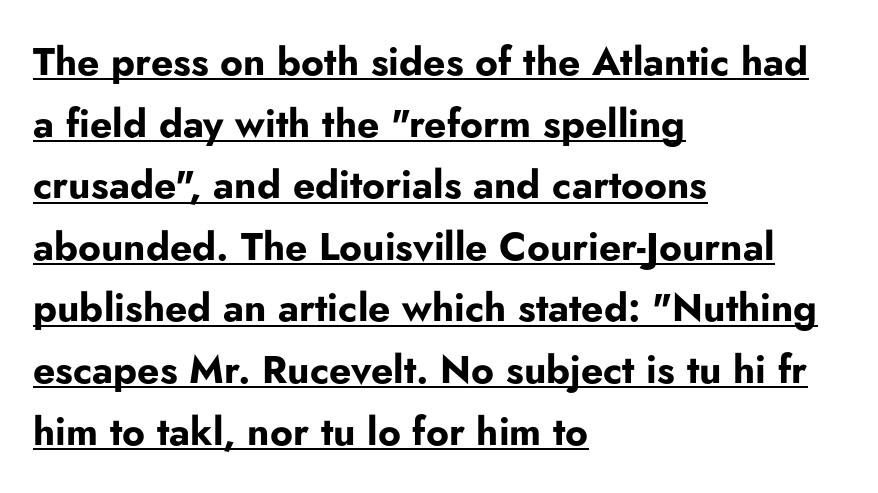
Q: Is the text bold? A: Yes.
Q: Is the text italic (slanted)? A: No, it is upright.
Q: Is the typeface a serif or a sans-serif typeface? A: Sans-serif.
Q: Is the text underlined? A: Yes.
Q: How is the paragraph aligned? A: Left-aligned.
Q: Is the spacing between letters normal or unusually wide? A: Normal.
Q: Is the spacing between lines tight, normal or loose? A: Normal.
Q: Width (condensed, normal, or wide)? A: Normal.
Q: Stroke contrast? A: Low.
Q: x-height? A: Small.
Q: Monospaced? A: No.
